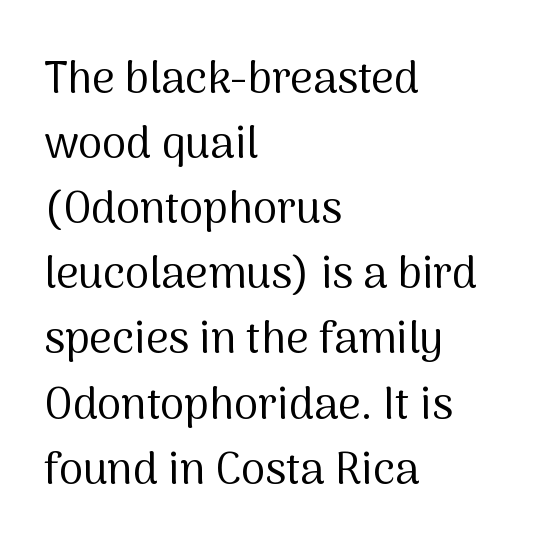
The image shows 44 px regular-weight sans-serif type, upright; set left-aligned, normal line spacing (1.48x), normal letter spacing, not underlined; medium stroke contrast and a medium x-height.
